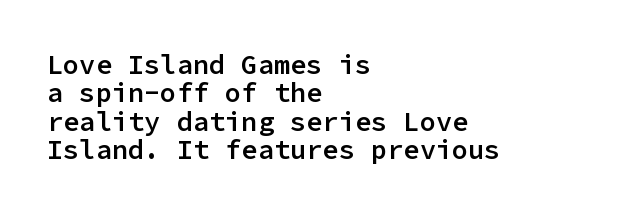
Rendered with straight, roman letterforms. Tracking value appears to be zero — textbook default spacing. Any mark beneath the type? The region is blank. The leading is snug, giving the passage a crowded texture. Notice the strokes are somewhat thickened but not fully heavy: this is a semibold. Each line starts at the same left margin while the right side varies.
